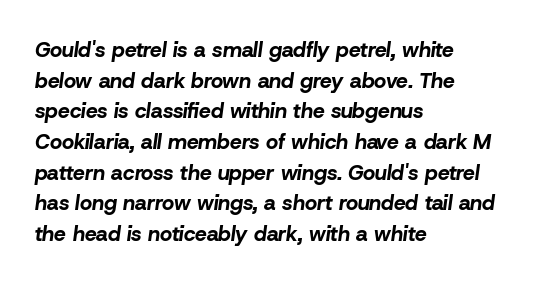
The image shows 21 px bold type, italic (leaning right); set left-aligned, normal line spacing (1.46x), normal letter spacing, not underlined.
